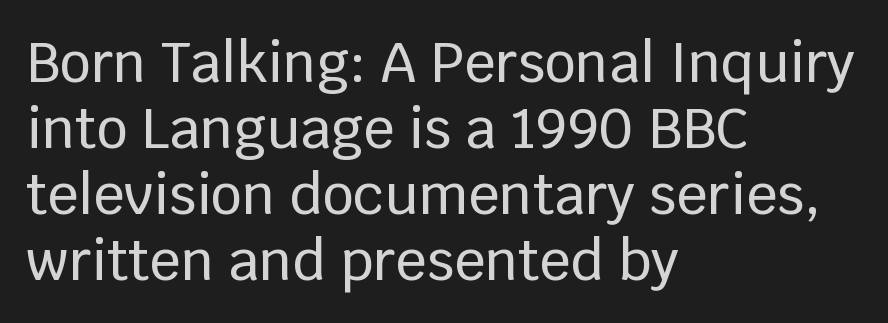
Q: Is the text italic (slanted)? A: No, it is upright.
Q: Is the typeface a serif or a sans-serif typeface? A: Sans-serif.
Q: Is the text underlined? A: No.
Q: How is the paragraph aligned? A: Left-aligned.
Q: Is the spacing between letters normal or unusually wide? A: Normal.
Q: Width (condensed, normal, or wide)? A: Normal.
Q: Stroke contrast? A: Low.
Q: x-height? A: Large.
Q: Monospaced? A: No.
